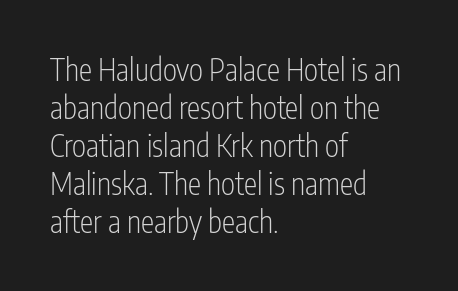
The image shows 30 px light, condensed sans-serif type, upright; set left-aligned, normal line spacing (1.27x), normal letter spacing, not underlined; low stroke contrast and a medium x-height.
